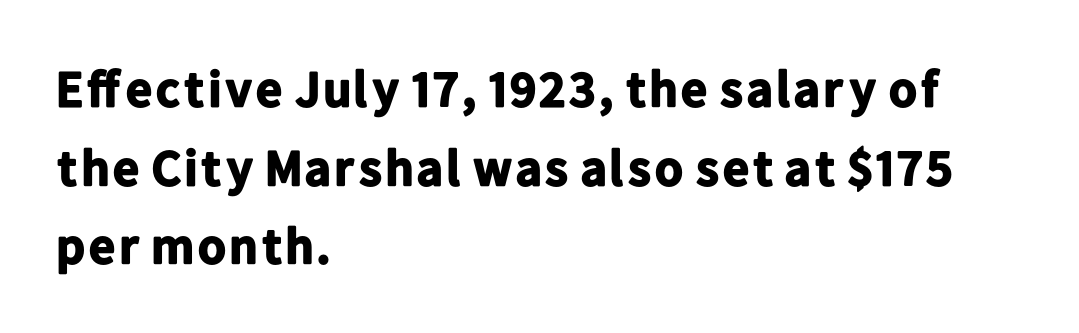
Q: Is the text bold? A: Yes.
Q: Is the text italic (slanted)? A: No, it is upright.
Q: Is the typeface a serif or a sans-serif typeface? A: Sans-serif.
Q: Is the text underlined? A: No.
Q: How is the paragraph aligned? A: Left-aligned.
Q: Is the spacing between letters normal or unusually wide? A: Normal.
Q: Is the spacing between lines tight, normal or loose? A: Normal.
Q: Width (condensed, normal, or wide)? A: Normal.
Q: Stroke contrast? A: Low.
Q: x-height? A: Medium.
Q: Monospaced? A: No.
